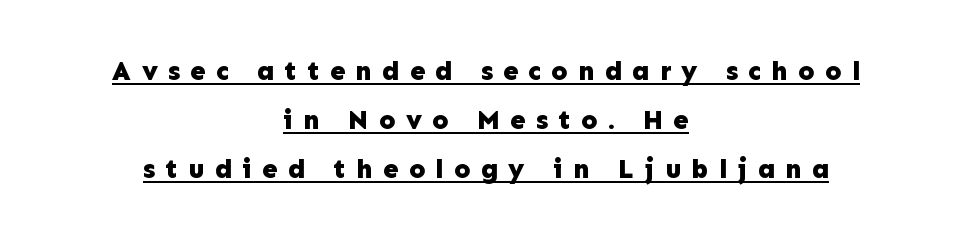
The image shows 27 px bold type, upright; set centered, line spacing 1.82x, unusually wide letter spacing (+0.38 em), underlined.
